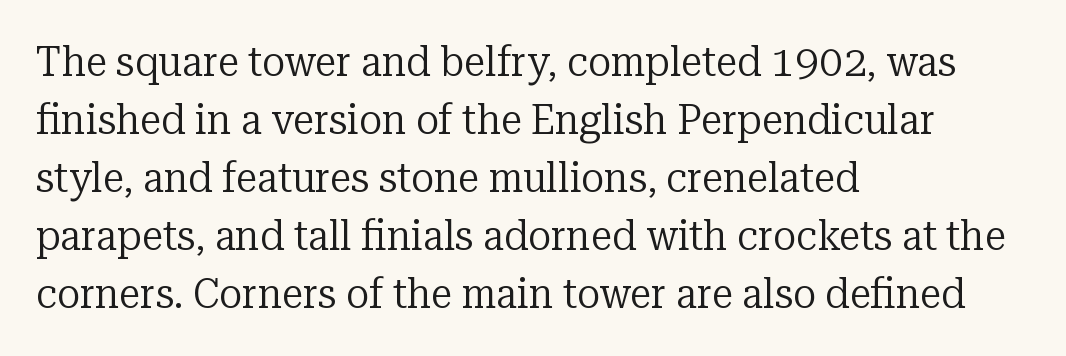
Designer's note — italics off, roman on. No letter is thick-stroked: the sample isn't bold. Nobody drew a line under any word here. These lines keep a tight, regular rhythm from letter to letter. The rendering shows small feet on the letterforms — a serif design.
